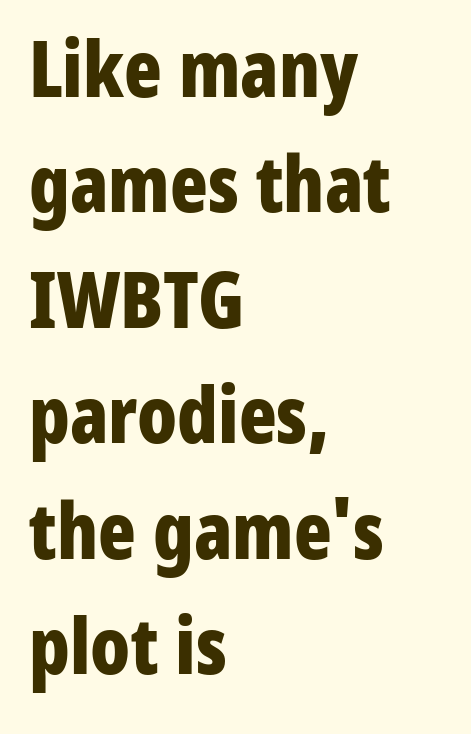
Here the designer chose a conventional face with non-uniform glyph widths. Look at the stroke-to-counter ratio: heavy, a bold. No feet cap the strokes, marking this as sans-serif type. The string is rendered with underlining switched off. Leading matches the norm, producing a regular column. The font's upright variant was chosen for this text.
